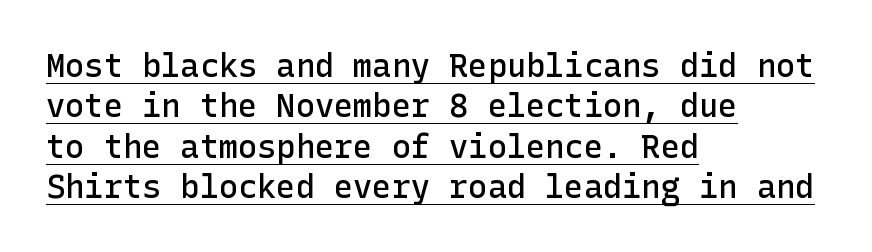
The line-height multiplier appears to be the usual default. The line texture is even and compact thanks to regular tracking. One-word summary of the alignment: left. The sample has been set in demibold, a notch under bold.
